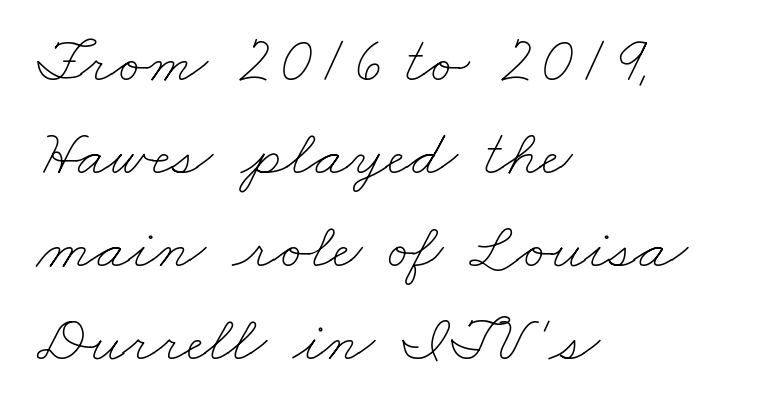
Is this a fixed-width face? No — the glyphs have proportional, varying widths. Default kerning and tracking; the words read as compact shapes. Vertically, the passage feels balanced, rows spaced as you'd expect. The weight tops out at a normal text grade. Descender tails drop into unmarked territory. Casual observation: everything's shoved over to the left.
